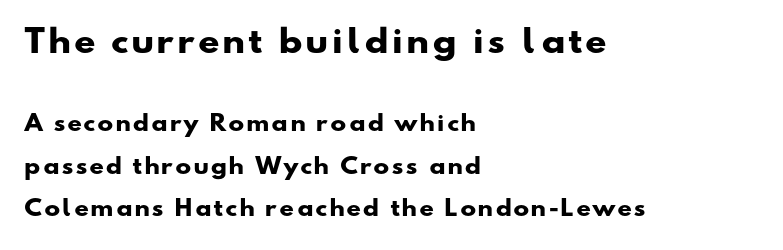
The image shows 31 px heavy, wide sans-serif type; set left-aligned, loose line spacing (2.02x), not underlined; the first (top) block is 1.48x larger; low stroke contrast and a small x-height.
